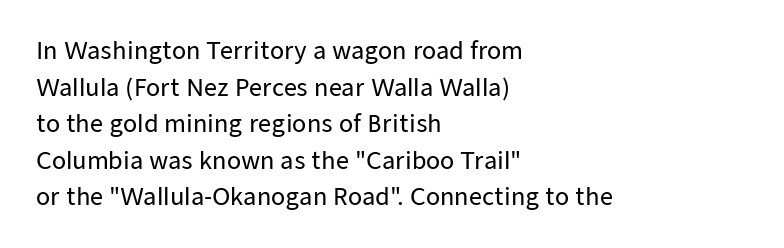
The image shows 23 px text type, upright; set left-aligned, normal line spacing (1.59x), normal letter spacing, not underlined.
